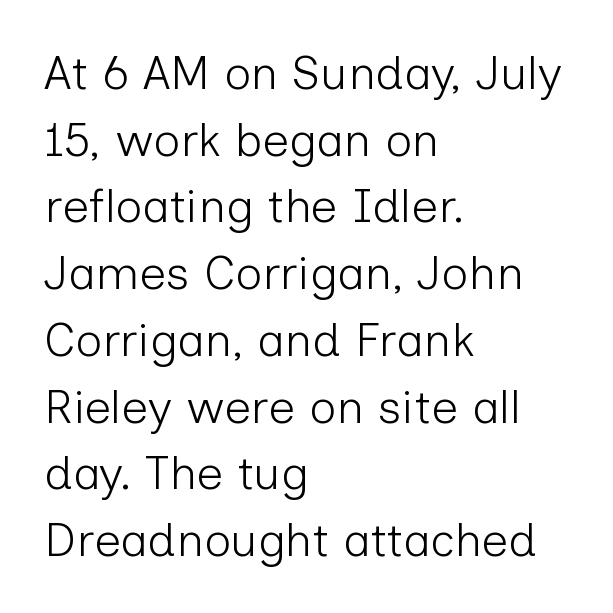
{"serif": "no", "italic": "no", "bold": "no", "weight": "light", "width": "normal", "stroke_contrast": "low", "x_height": "medium", "monospaced": "no", "underline": "no", "align": "left", "line_spacing": "normal", "line_spacing_ratio": 1.42, "letter_spacing": "normal", "letter_spacing_em": 0.0, "glyph_px": 47}
